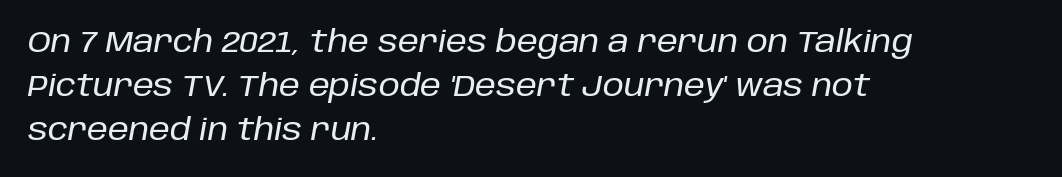
The image shows 30 px text type, italic (leaning right); set left-aligned, normal line spacing (1.47x), normal letter spacing, not underlined; low stroke contrast and a large x-height.
